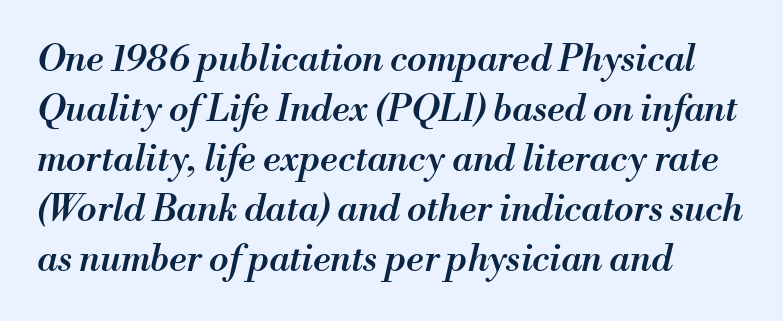
Q: Is the text bold? A: Semi-bold.
Q: Is the text italic (slanted)? A: Yes, it leans right by about 13 degrees.
Q: Is the text underlined? A: No.
Q: How is the paragraph aligned? A: Left-aligned.
Q: Is the spacing between letters normal or unusually wide? A: Normal.
Q: Is the spacing between lines tight, normal or loose? A: Normal.
Q: Width (condensed, normal, or wide)? A: Normal.
Q: Stroke contrast? A: Medium.
Q: x-height? A: Small.
Q: Monospaced? A: No.
